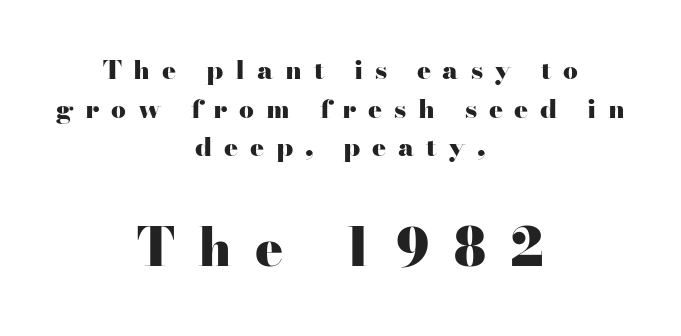
Nobody drew a line under any word here. The face used here is proportionally spaced, like ordinary book or web type. The more generous point size was reserved for the lower chunk. Old-style or modern, the face here clearly has serifs. Weight check: bold — yes, fully. Inter-character spacing is expanded well beyond the font's built-in metrics.
